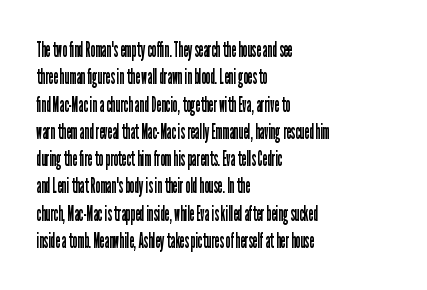
The image shows 21 px text type, upright; set left-aligned, normal line spacing (1.3x), normal letter spacing, not underlined.
